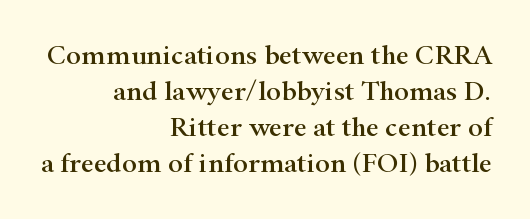
{"serif": "yes", "italic": "no", "width": "wide", "stroke_contrast": "high", "x_height": "small", "monospaced": "no", "underline": "no", "align": "right", "line_spacing": "normal", "line_spacing_ratio": 1.28, "letter_spacing": "normal", "letter_spacing_em": 0.0, "glyph_px": 28}
